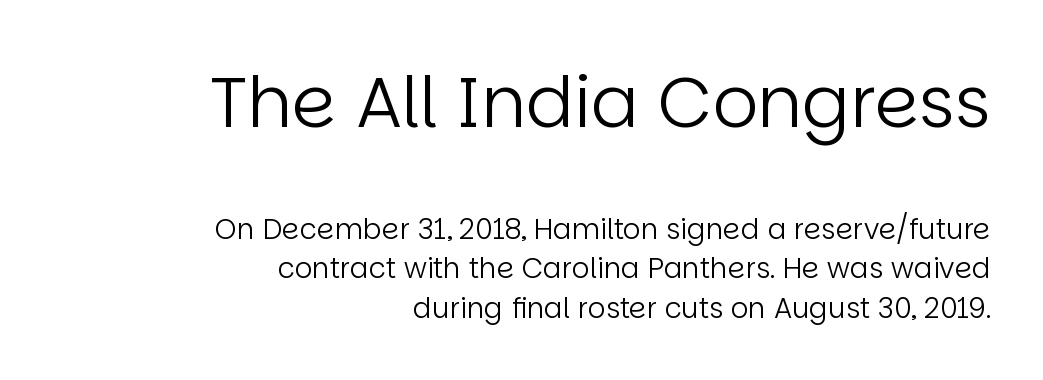
{"serif": "no", "italic": "no", "bold": "no", "weight": "regular", "width": "normal", "stroke_contrast": "low", "x_height": "large", "monospaced": "no", "underline": "no", "align": "right", "line_spacing": "normal", "line_spacing_ratio": 1.41, "letter_spacing": "normal", "letter_spacing_em": 0.0, "larger_block": "first", "size_ratio": 2.54, "glyph_px": 71}
